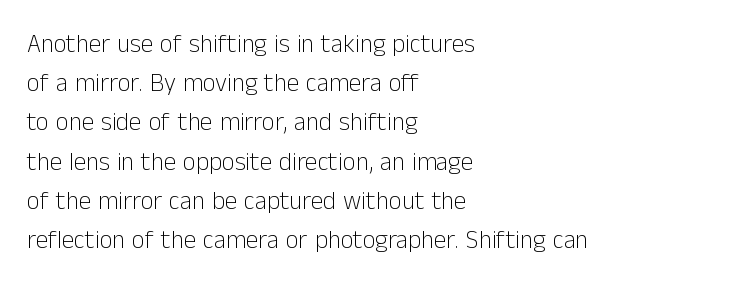
Q: Is the text bold? A: No.
Q: Is the text italic (slanted)? A: No, it is upright.
Q: Is the text underlined? A: No.
Q: How is the paragraph aligned? A: Left-aligned.
Q: Is the spacing between letters normal or unusually wide? A: Normal.
Q: Is the spacing between lines tight, normal or loose? A: Normal.
